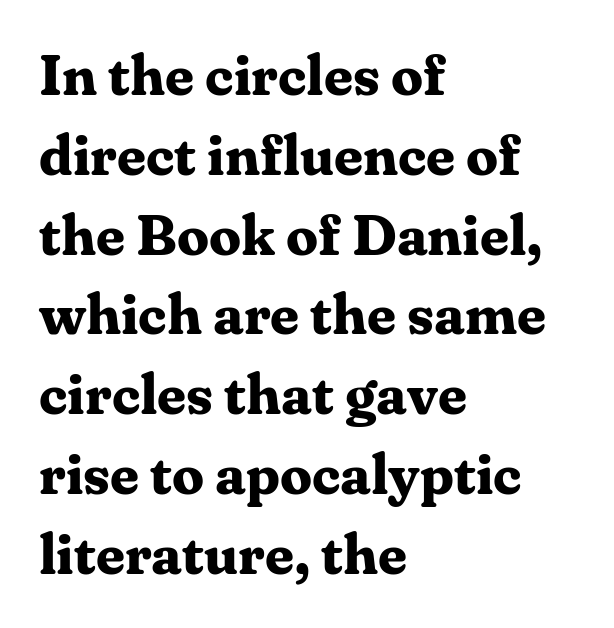
{"serif": "yes", "italic": "no", "bold": "yes", "weight": "bold", "width": "normal", "stroke_contrast": "medium", "x_height": "medium", "monospaced": "no", "underline": "no", "align": "left", "line_spacing": "normal", "line_spacing_ratio": 1.4, "letter_spacing": "normal", "letter_spacing_em": 0.0, "glyph_px": 57}
